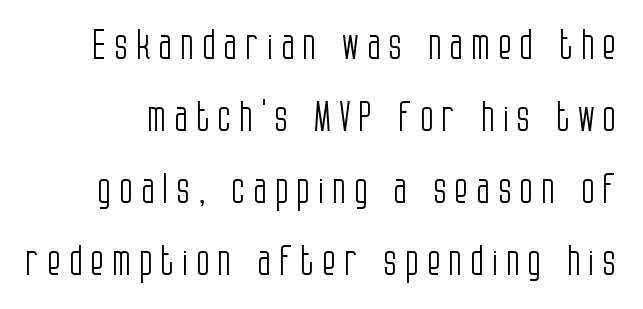
Q: Is the text bold? A: No.
Q: Is the text italic (slanted)? A: No, it is upright.
Q: Is the typeface a serif or a sans-serif typeface? A: Sans-serif.
Q: Is the text underlined? A: No.
Q: Is the spacing between letters normal or unusually wide? A: Unusually wide.
Q: Width (condensed, normal, or wide)? A: Condensed.
Q: Stroke contrast? A: Low.
Q: x-height? A: Large.
Q: Monospaced? A: No.
